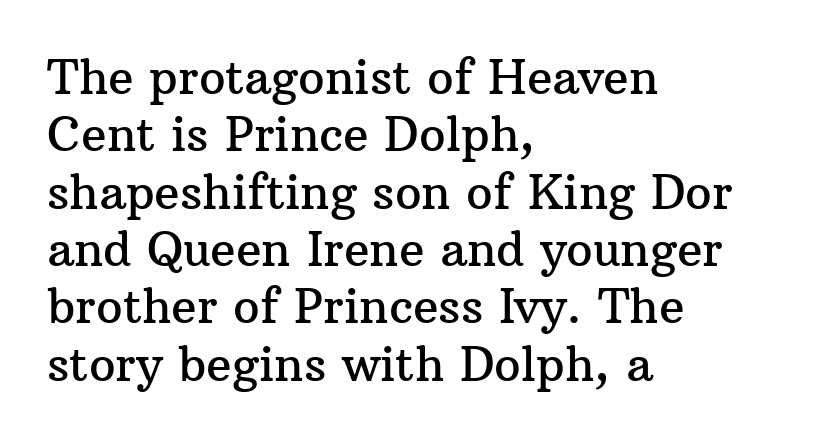
This is serif lettering, the kind often seen in printed books. Think of a printed novel: that variable character pitch is what you see here. Decoration check: the copy has no underline. If you drew a line through each stem, it would be perfectly vertical. The rag falls on the right side of this text block.
